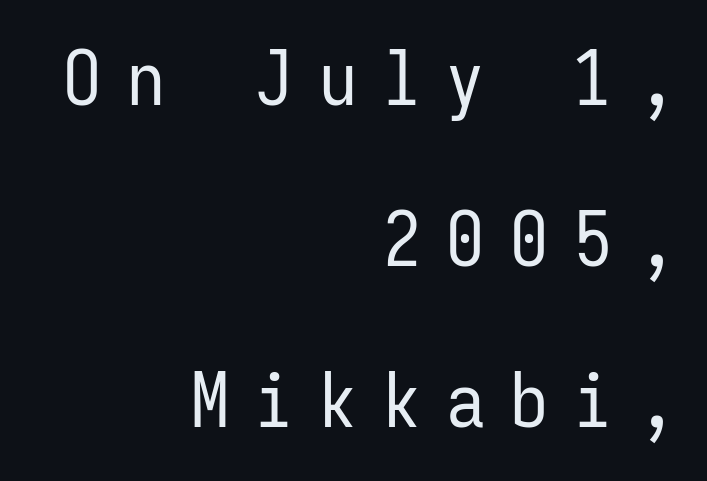
What kind of face is this? One without serifs — a sans. Line endings align vertically; line beginnings do not. Characters follow at a spacing far wider than the type designer built in. Unmarked baselines from the first word to the last. Posture: straight, roman, zero tilt. The weight would be labelled regular, book, light, or lighter still.
